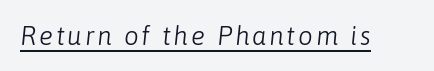
{"italic": "yes", "lean": "right", "slant_degrees": 6, "bold": "no", "underline": "yes", "glyph_px": 26}
